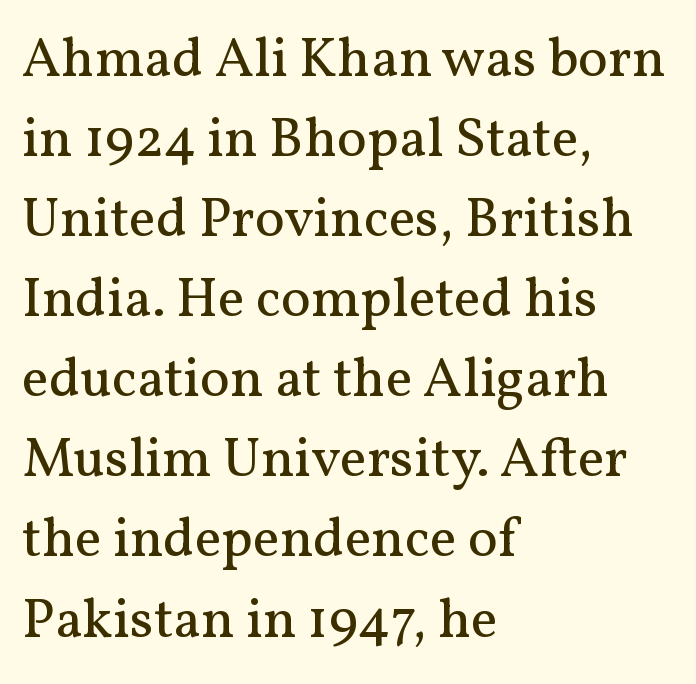
Q: Is the text bold? A: No.
Q: Is the text italic (slanted)? A: No, it is upright.
Q: Is the typeface a serif or a sans-serif typeface? A: Serif.
Q: Is the text underlined? A: No.
Q: How is the paragraph aligned? A: Left-aligned.
Q: Is the spacing between letters normal or unusually wide? A: Normal.
Q: Is the spacing between lines tight, normal or loose? A: Normal.
Q: Width (condensed, normal, or wide)? A: Normal.
Q: Stroke contrast? A: Medium.
Q: x-height? A: Medium.
Q: Monospaced? A: No.
